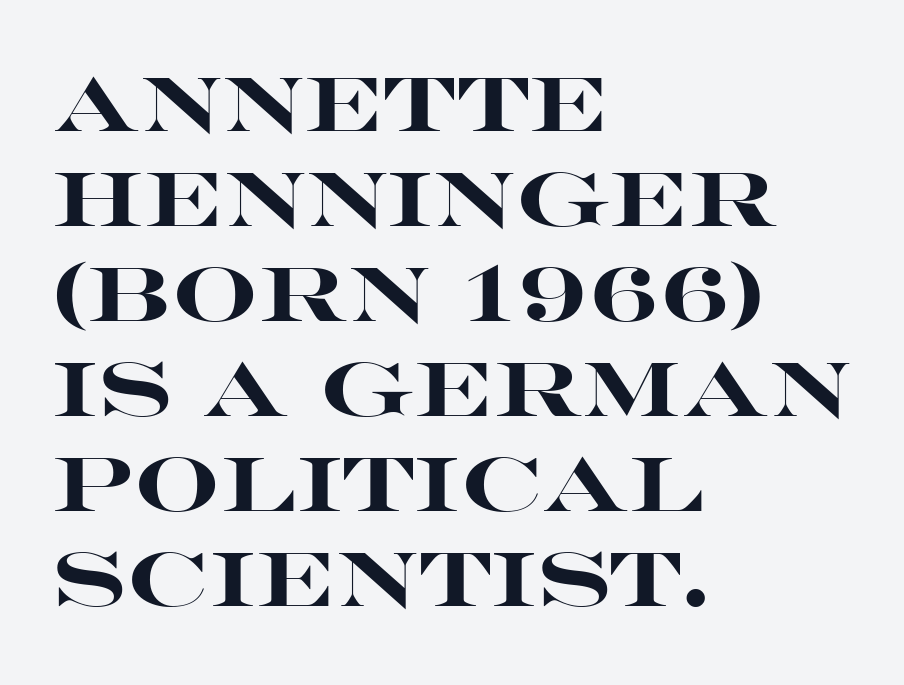
{"italic": "no", "bold": "yes", "weight": "heavy", "width": "wide", "stroke_contrast": "high", "x_height": "large", "monospaced": "no", "underline": "no", "align": "left", "line_spacing": "normal", "line_spacing_ratio": 1.25, "letter_spacing": "normal", "letter_spacing_em": 0.0, "glyph_px": 76}
